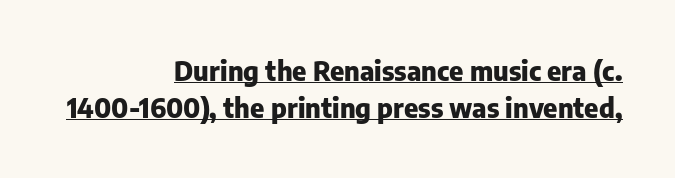
Q: Is the text bold? A: Yes.
Q: Is the text italic (slanted)? A: No, it is upright.
Q: Is the text underlined? A: Yes.
Q: How is the paragraph aligned? A: Right-aligned.
Q: Is the spacing between letters normal or unusually wide? A: Normal.
Q: Is the spacing between lines tight, normal or loose? A: Normal.
